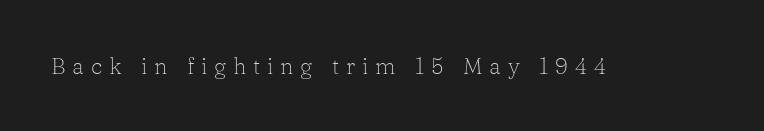
The image shows 23 px text type, upright; set unusually wide letter spacing (+0.3 em), not underlined.
